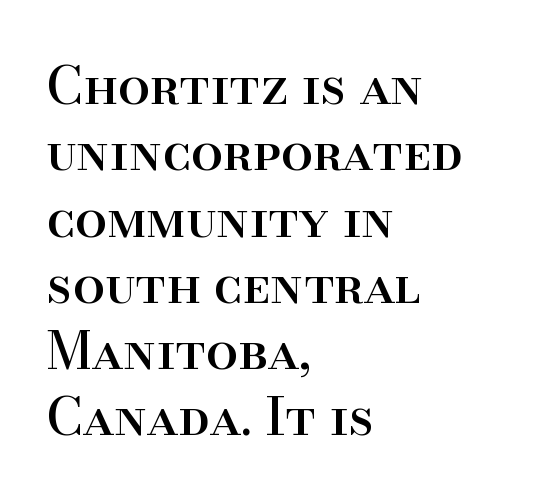
The image shows 51 px serif type, upright; set left-aligned, normal line spacing (1.3x), normal letter spacing, not underlined; high stroke contrast and a small x-height.
